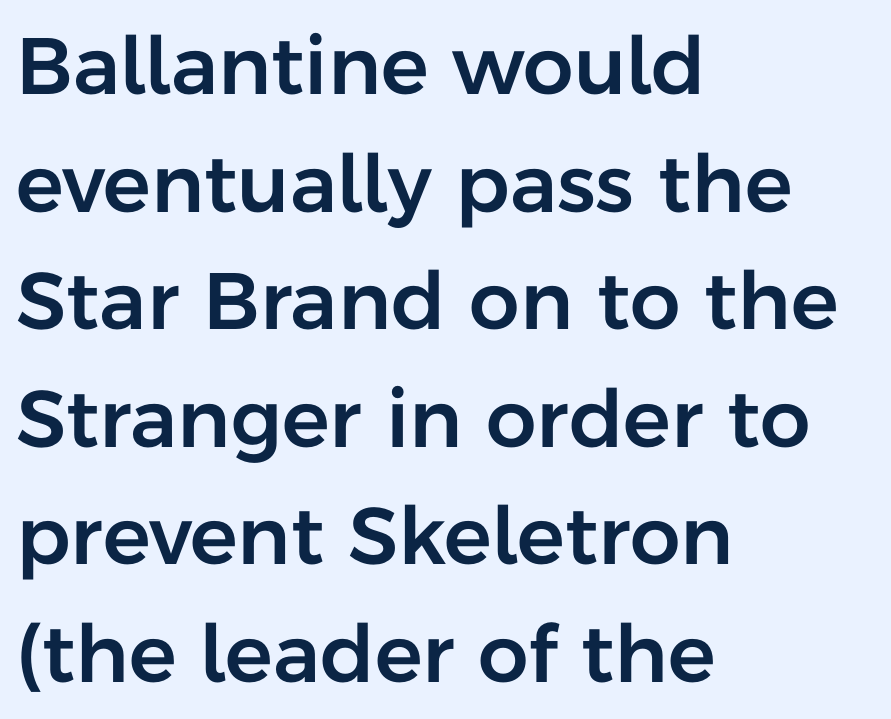
Q: Is the text italic (slanted)? A: No, it is upright.
Q: Is the typeface a serif or a sans-serif typeface? A: Sans-serif.
Q: Is the text underlined? A: No.
Q: How is the paragraph aligned? A: Left-aligned.
Q: Is the spacing between letters normal or unusually wide? A: Normal.
Q: Is the spacing between lines tight, normal or loose? A: Normal.
Q: Width (condensed, normal, or wide)? A: Normal.
Q: Stroke contrast? A: Low.
Q: x-height? A: Medium.
Q: Monospaced? A: No.
